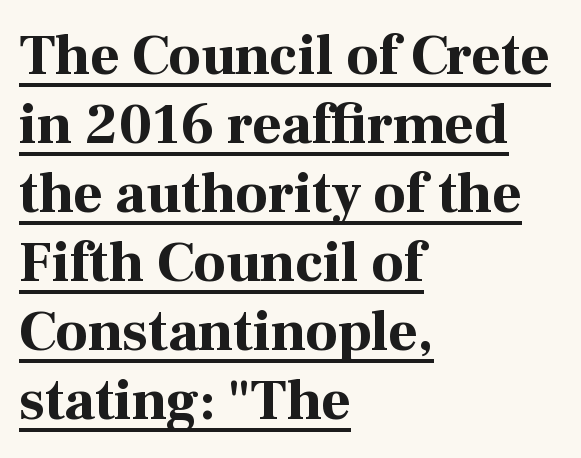
Q: Is the text bold? A: Yes.
Q: Is the text italic (slanted)? A: No, it is upright.
Q: Is the typeface a serif or a sans-serif typeface? A: Serif.
Q: Is the text underlined? A: Yes.
Q: How is the paragraph aligned? A: Left-aligned.
Q: Is the spacing between letters normal or unusually wide? A: Normal.
Q: Width (condensed, normal, or wide)? A: Normal.
Q: Stroke contrast? A: High.
Q: x-height? A: Medium.
Q: Monospaced? A: No.
